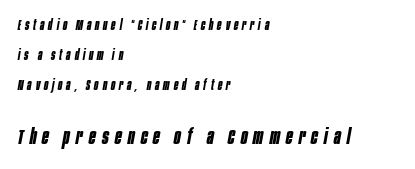
Leading is clearly above the norm, producing a sparse column. Every letter is thick-stroked: bold, no question. The face used here is rendered with a markedly widened letterfit. Nobody drew a line under any word here. The second block has been scaled up relative to the first. Teacher's note: observe the even left margin — that is flush-left alignment.
